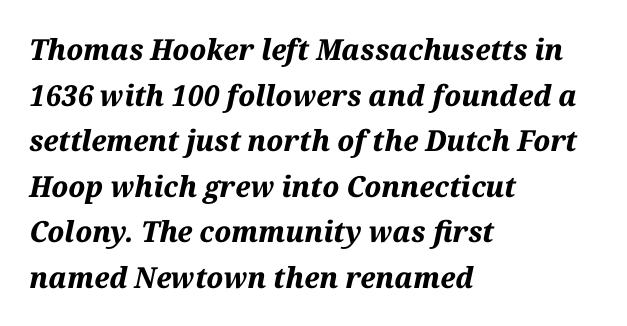
The image shows 29 px bold type, italic (leaning right); set left-aligned, normal line spacing (1.57x), normal letter spacing, not underlined; medium stroke contrast and a medium x-height.
